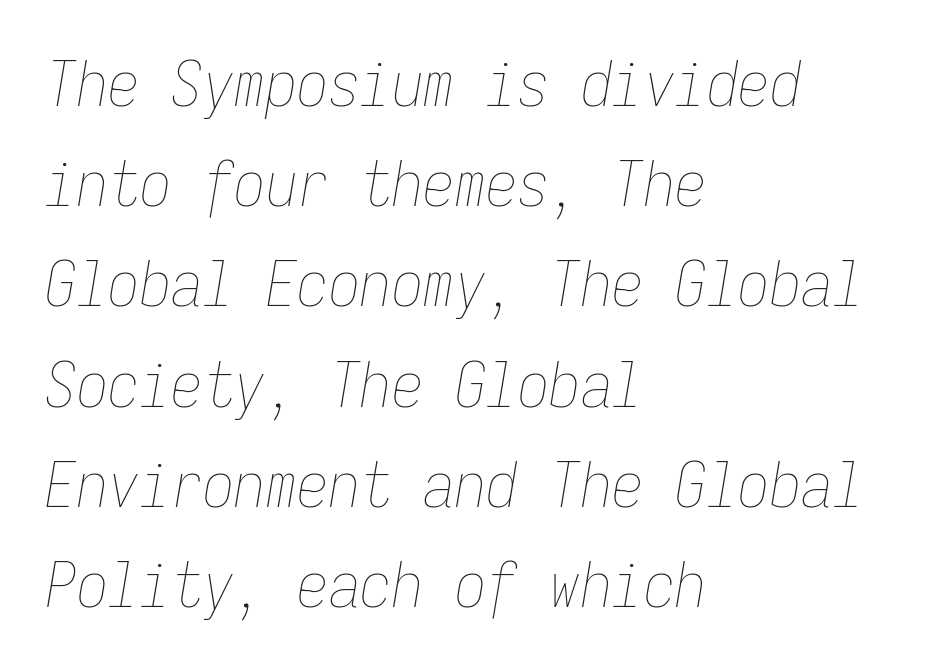
{"italic": "yes", "lean": "right", "slant_degrees": 9, "bold": "no", "weight": "thin", "width": "condensed", "stroke_contrast": "low", "x_height": "medium", "monospaced": "yes", "underline": "no", "align": "left", "line_spacing": "normal", "line_spacing_ratio": 1.59, "letter_spacing": "normal", "letter_spacing_em": 0.0, "glyph_px": 63}
